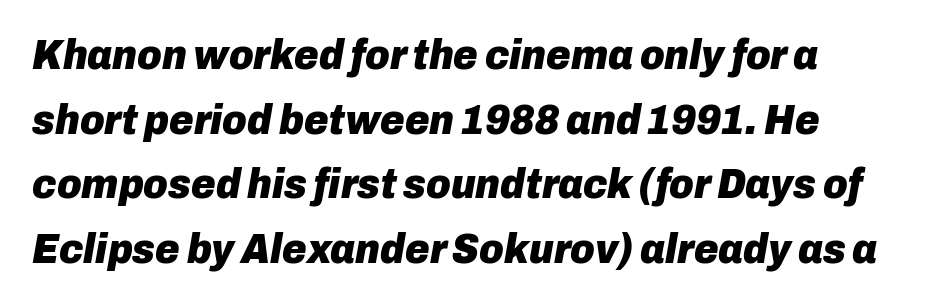
Q: Is the text bold? A: Yes.
Q: Is the text italic (slanted)? A: Yes, it leans right by about 10 degrees.
Q: Is the text underlined? A: No.
Q: How is the paragraph aligned? A: Left-aligned.
Q: Is the spacing between letters normal or unusually wide? A: Normal.
Q: Is the spacing between lines tight, normal or loose? A: Normal.
Q: Width (condensed, normal, or wide)? A: Normal.
Q: Stroke contrast? A: Low.
Q: x-height? A: Medium.
Q: Monospaced? A: No.
